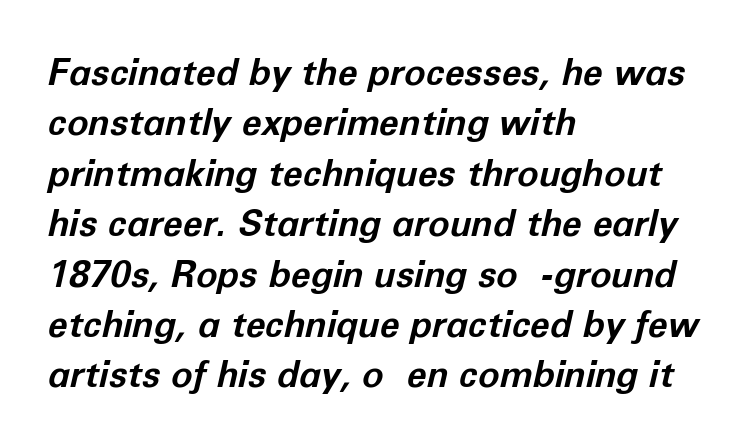
Q: Is the text bold? A: Yes.
Q: Is the text italic (slanted)? A: Yes, it leans right by about 12 degrees.
Q: Is the text underlined? A: No.
Q: How is the paragraph aligned? A: Left-aligned.
Q: Is the spacing between letters normal or unusually wide? A: Normal.
Q: Is the spacing between lines tight, normal or loose? A: Normal.
Q: Width (condensed, normal, or wide)? A: Normal.
Q: Stroke contrast? A: Low.
Q: x-height? A: Medium.
Q: Monospaced? A: No.
